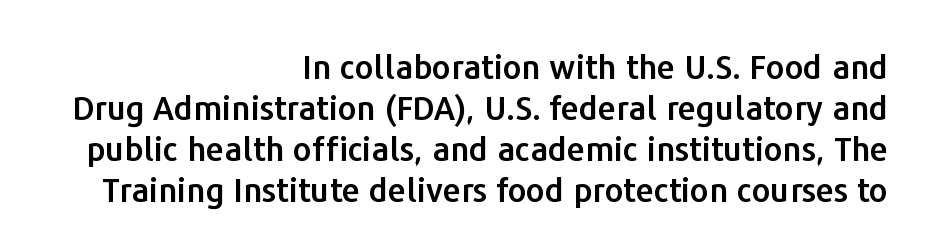
Q: Is the text italic (slanted)? A: No, it is upright.
Q: Is the typeface a serif or a sans-serif typeface? A: Sans-serif.
Q: Is the text underlined? A: No.
Q: How is the paragraph aligned? A: Right-aligned.
Q: Is the spacing between letters normal or unusually wide? A: Normal.
Q: Width (condensed, normal, or wide)? A: Normal.
Q: Stroke contrast? A: Low.
Q: x-height? A: Medium.
Q: Monospaced? A: No.
